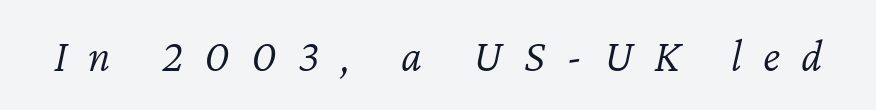
The image shows 46 px light type, italic (leaning right); set unusually wide letter spacing (+0.46 em), not underlined; low stroke contrast and a medium x-height.
